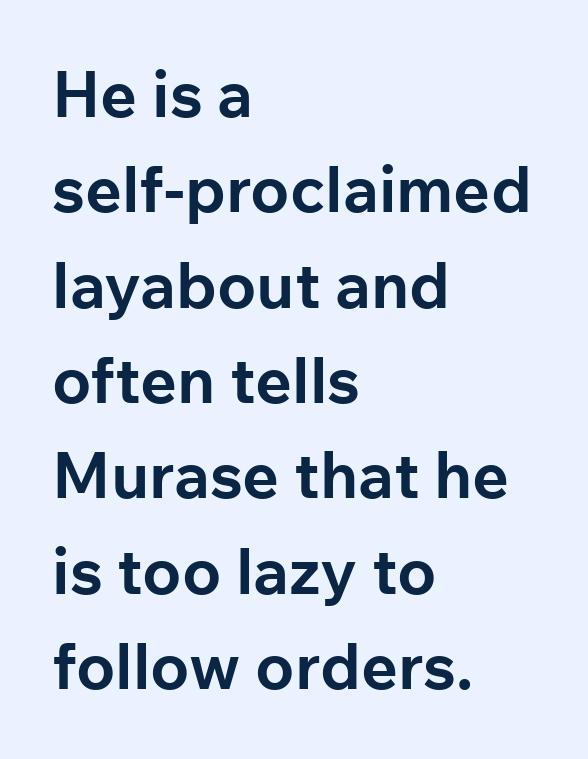
{"serif": "no", "italic": "no", "bold": "yes", "weight": "bold", "width": "normal", "stroke_contrast": "low", "x_height": "medium", "monospaced": "no", "underline": "no", "align": "left", "line_spacing": "normal", "line_spacing_ratio": 1.49, "letter_spacing": "normal", "letter_spacing_em": 0.0, "glyph_px": 64}
